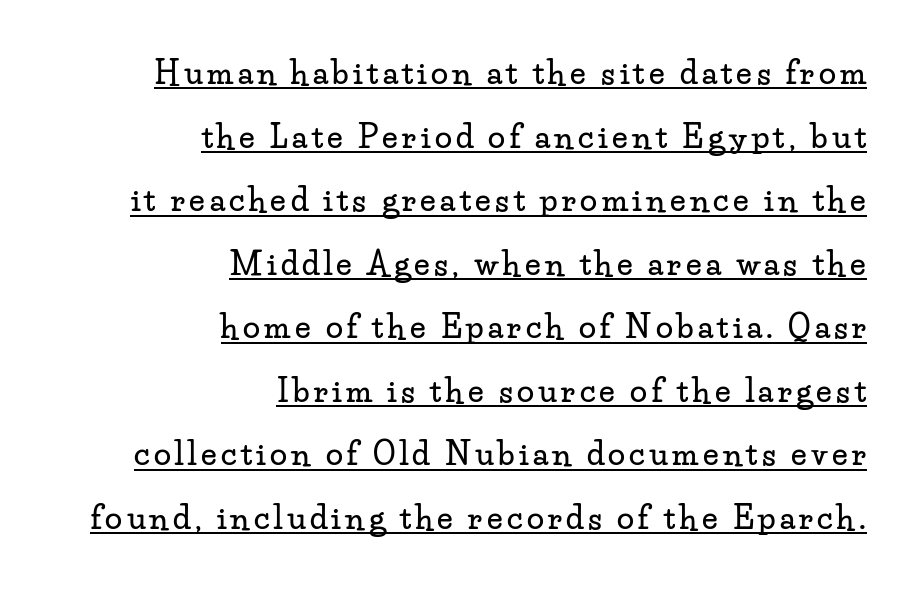
Q: Is the text italic (slanted)? A: No, it is upright.
Q: Is the typeface a serif or a sans-serif typeface? A: Serif.
Q: Is the text underlined? A: Yes.
Q: How is the paragraph aligned? A: Right-aligned.
Q: Is the spacing between lines tight, normal or loose? A: Loose.
Q: Width (condensed, normal, or wide)? A: Wide.
Q: Stroke contrast? A: Low.
Q: x-height? A: Small.
Q: Monospaced? A: No.
